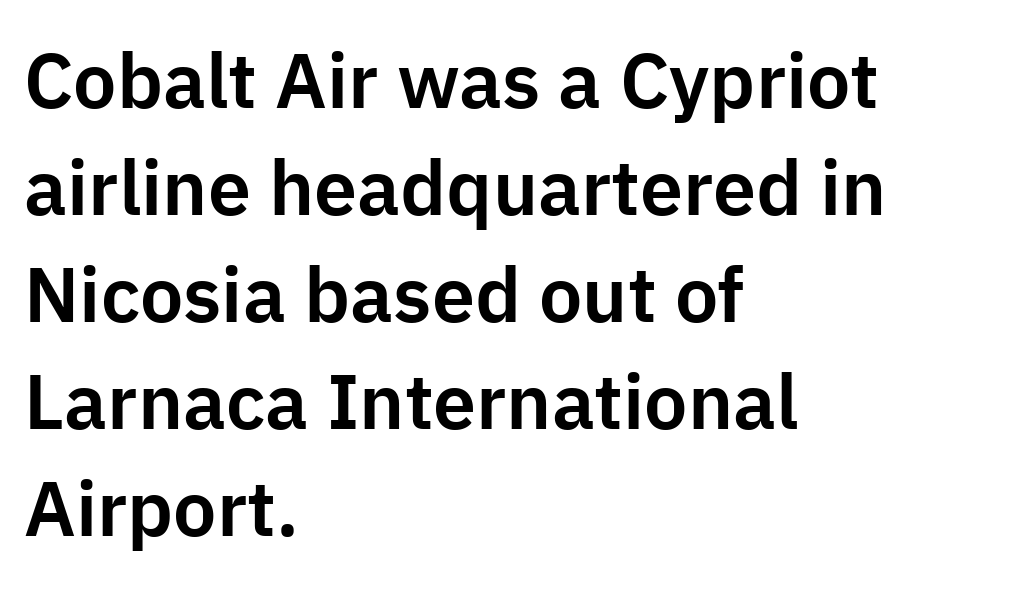
Q: Is the text italic (slanted)? A: No, it is upright.
Q: Is the typeface a serif or a sans-serif typeface? A: Sans-serif.
Q: Is the text underlined? A: No.
Q: How is the paragraph aligned? A: Left-aligned.
Q: Is the spacing between letters normal or unusually wide? A: Normal.
Q: Is the spacing between lines tight, normal or loose? A: Normal.
Q: Width (condensed, normal, or wide)? A: Normal.
Q: Stroke contrast? A: Low.
Q: x-height? A: Medium.
Q: Monospaced? A: No.
